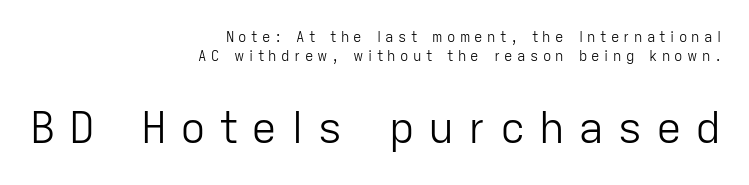
{"serif": "no", "italic": "no", "bold": "no", "weight": "light", "width": "normal", "stroke_contrast": "low", "x_height": "medium", "monospaced": "no", "underline": "no", "align": "right", "line_spacing": "normal", "line_spacing_ratio": 1.38, "letter_spacing": "wide", "letter_spacing_em": 0.31, "larger_block": "second", "size_ratio": 3.07, "glyph_px": 43}
